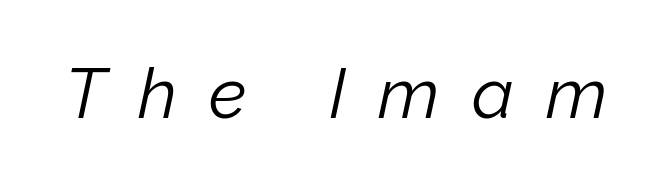
Q: Is the text bold? A: No.
Q: Is the text italic (slanted)? A: Yes, it leans right by about 12 degrees.
Q: Is the text underlined? A: No.
Q: Is the spacing between letters normal or unusually wide? A: Unusually wide.
Q: Width (condensed, normal, or wide)? A: Normal.
Q: Stroke contrast? A: Low.
Q: x-height? A: Medium.
Q: Monospaced? A: No.
